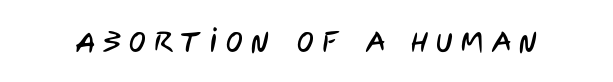
{"serif": "no", "width": "condensed", "stroke_contrast": "low", "x_height": "large", "monospaced": "no", "underline": "no", "letter_spacing": "wide", "letter_spacing_em": 0.3, "glyph_px": 28}
